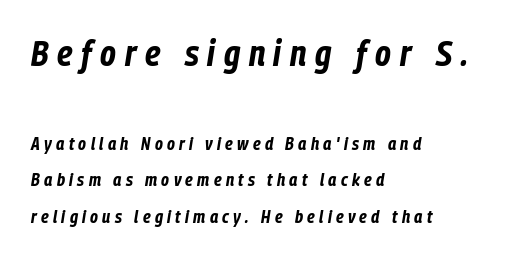
{"italic": "yes", "lean": "right", "slant_degrees": 9, "bold": "yes", "weight": "bold", "width": "condensed", "stroke_contrast": "low", "x_height": "medium", "monospaced": "no", "underline": "no", "align": "left", "line_spacing": "loose", "line_spacing_ratio": 2.01, "letter_spacing": "wide", "letter_spacing_em": 0.24, "larger_block": "first", "size_ratio": 2.0, "glyph_px": 36}
